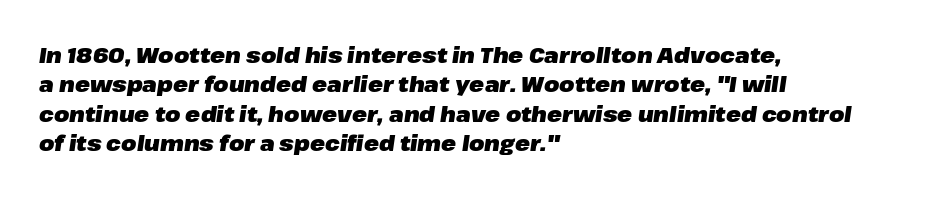
{"italic": "yes", "lean": "right", "slant_degrees": 8, "bold": "yes", "underline": "no", "align": "left", "line_spacing": "normal", "line_spacing_ratio": 1.34, "letter_spacing": "normal", "letter_spacing_em": 0.0, "glyph_px": 22}
